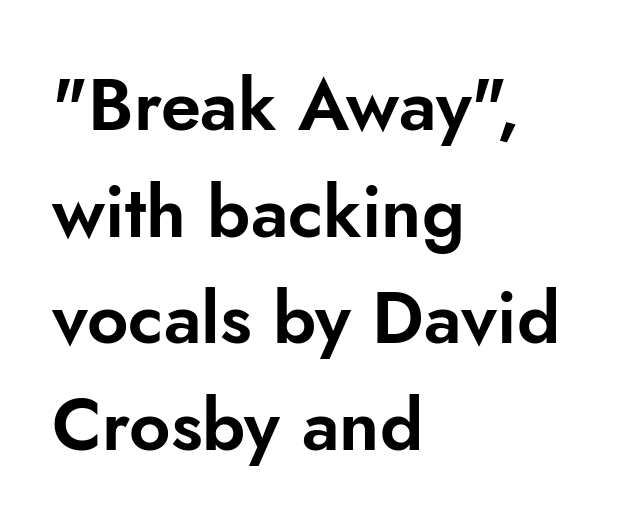
The image shows 72 px sans-serif type, upright; set left-aligned, normal line spacing (1.48x), normal letter spacing, not underlined; low stroke contrast and a small x-height.
